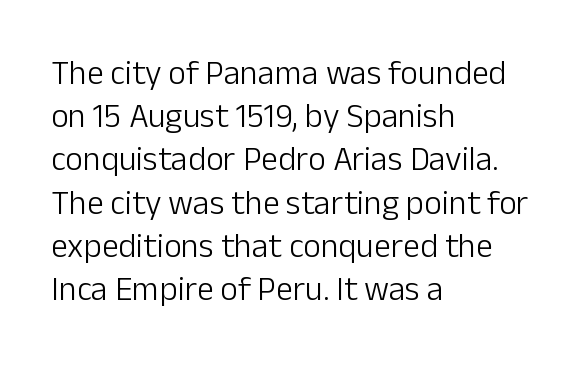
Q: Is the text bold? A: No.
Q: Is the text italic (slanted)? A: No, it is upright.
Q: Is the typeface a serif or a sans-serif typeface? A: Sans-serif.
Q: Is the text underlined? A: No.
Q: How is the paragraph aligned? A: Left-aligned.
Q: Is the spacing between letters normal or unusually wide? A: Normal.
Q: Is the spacing between lines tight, normal or loose? A: Normal.
Q: Width (condensed, normal, or wide)? A: Normal.
Q: Stroke contrast? A: Low.
Q: x-height? A: Medium.
Q: Monospaced? A: No.
